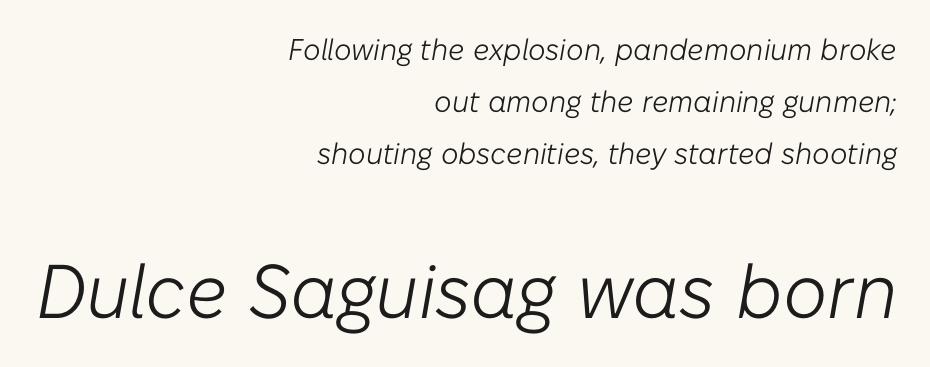
{"italic": "yes", "lean": "right", "slant_degrees": 10, "bold": "no", "weight": "light", "width": "normal", "stroke_contrast": "low", "x_height": "medium", "monospaced": "no", "underline": "no", "align": "right", "line_spacing_ratio": 1.73, "letter_spacing": "normal", "letter_spacing_em": 0.0, "larger_block": "second", "size_ratio": 2.53, "glyph_px": 76}
